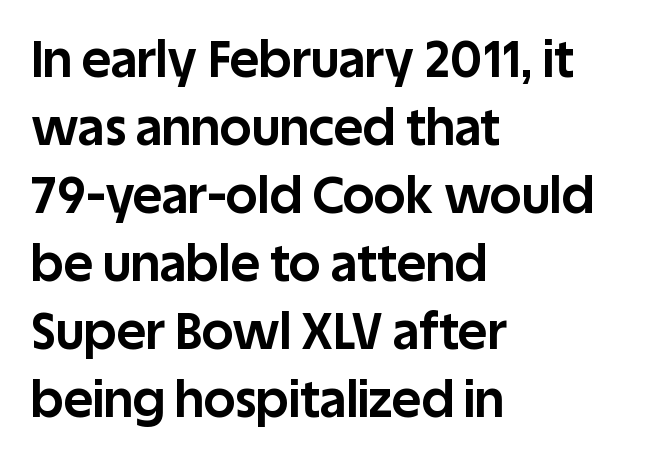
Q: Is the text bold? A: Yes.
Q: Is the text italic (slanted)? A: No, it is upright.
Q: Is the typeface a serif or a sans-serif typeface? A: Sans-serif.
Q: Is the text underlined? A: No.
Q: How is the paragraph aligned? A: Left-aligned.
Q: Is the spacing between letters normal or unusually wide? A: Normal.
Q: Is the spacing between lines tight, normal or loose? A: Normal.
Q: Width (condensed, normal, or wide)? A: Normal.
Q: Stroke contrast? A: Low.
Q: x-height? A: Large.
Q: Monospaced? A: No.
